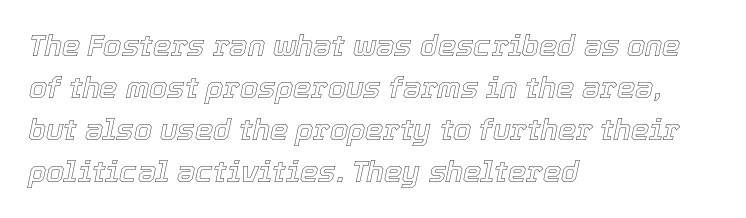
{"italic": "yes", "lean": "right", "slant_degrees": 12, "width": "normal", "x_height": "medium", "monospaced": "no", "underline": "no", "align": "left", "line_spacing": "normal", "line_spacing_ratio": 1.45, "letter_spacing": "normal", "letter_spacing_em": 0.0, "glyph_px": 29}
